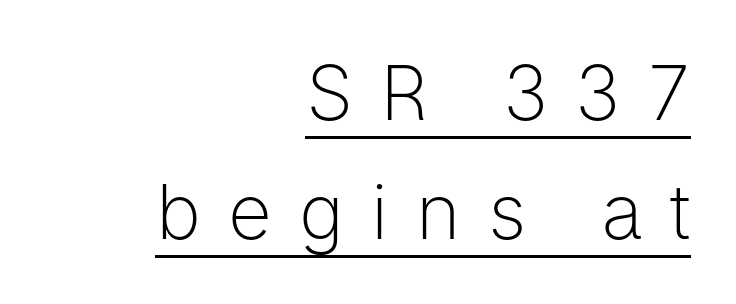
Weight: regular or lighter. Loose tracking; the words dissolve into strings of separated letters. The vertical gap from one line to the next is medium. Like a heading marked for emphasis, these lines bear an underscore. The letters carry no serifs — their stems end cleanly without finishing strokes. Is this a fixed-width face? No — the glyphs have proportional, varying widths.
